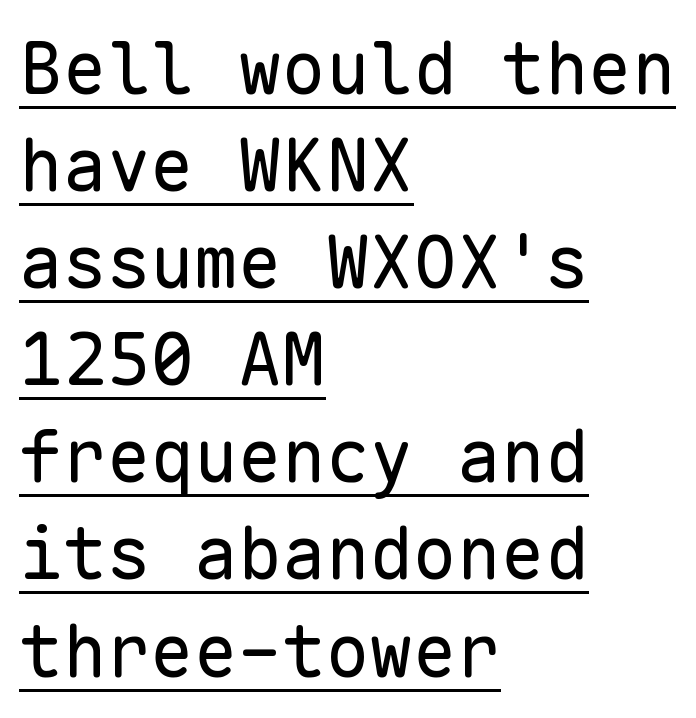
Q: Is the text bold? A: No.
Q: Is the text italic (slanted)? A: No, it is upright.
Q: Is the typeface a serif or a sans-serif typeface? A: Sans-serif.
Q: Is the text underlined? A: Yes.
Q: How is the paragraph aligned? A: Left-aligned.
Q: Is the spacing between letters normal or unusually wide? A: Normal.
Q: Is the spacing between lines tight, normal or loose? A: Normal.
Q: Width (condensed, normal, or wide)? A: Normal.
Q: Stroke contrast? A: Low.
Q: x-height? A: Medium.
Q: Monospaced? A: Yes.
